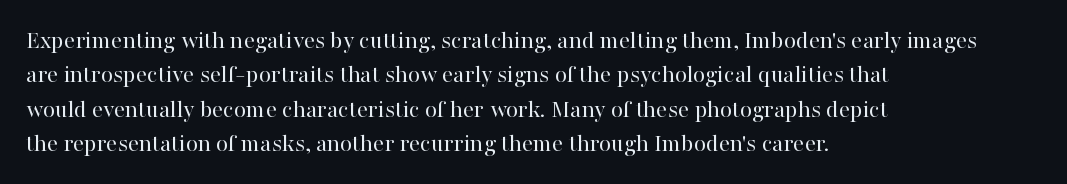
Spacing between characters is what you'd get straight out of the box. The passage shown is not underscored anywhere. The lines in this sample share a left origin and differ only in where they stop. The lines sit at an ordinary, default distance from one another. Is the type heavy? It reads as light-to-regular instead.
